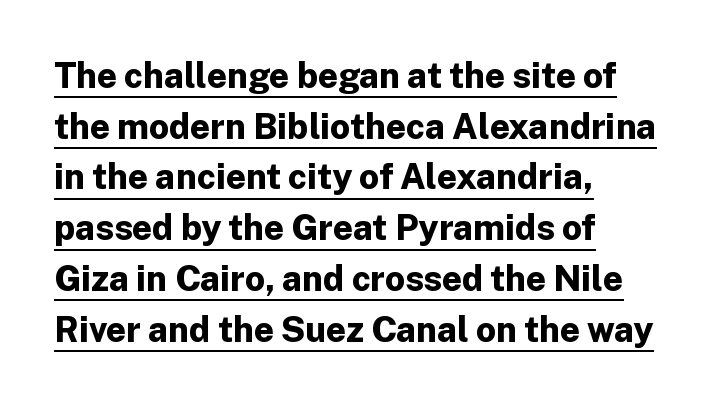
Q: Is the text bold? A: Yes.
Q: Is the text italic (slanted)? A: No, it is upright.
Q: Is the typeface a serif or a sans-serif typeface? A: Sans-serif.
Q: Is the text underlined? A: Yes.
Q: How is the paragraph aligned? A: Left-aligned.
Q: Is the spacing between letters normal or unusually wide? A: Normal.
Q: Is the spacing between lines tight, normal or loose? A: Normal.
Q: Width (condensed, normal, or wide)? A: Normal.
Q: Stroke contrast? A: Low.
Q: x-height? A: Medium.
Q: Monospaced? A: No.
